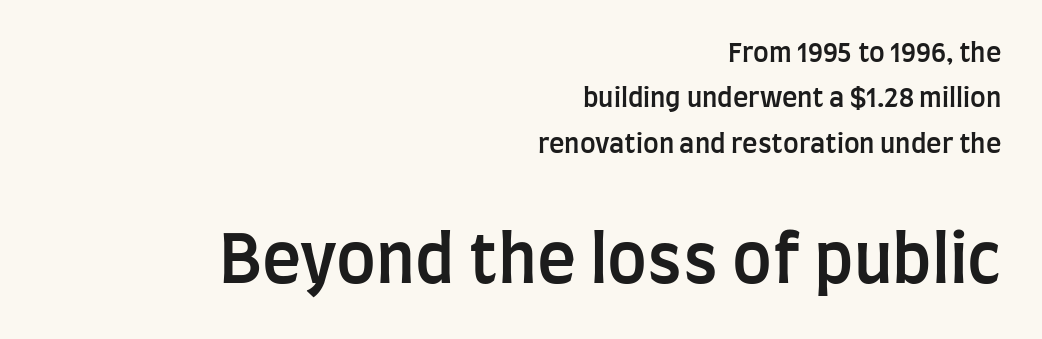
Q: Is the text bold? A: Semi-bold.
Q: Is the text italic (slanted)? A: No, it is upright.
Q: Is the typeface a serif or a sans-serif typeface? A: Sans-serif.
Q: Is the text underlined? A: No.
Q: How is the paragraph aligned? A: Right-aligned.
Q: Is the spacing between letters normal or unusually wide? A: Normal.
Q: Which block of text is set in a larger size, the first (top) or the second (bottom)? A: The second (bottom) one.
Q: Width (condensed, normal, or wide)? A: Condensed.
Q: Stroke contrast? A: Low.
Q: x-height? A: Large.
Q: Monospaced? A: No.
